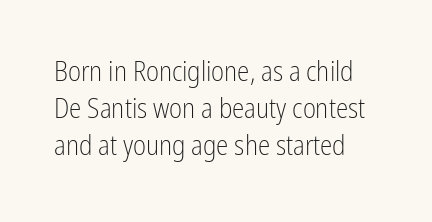
{"serif": "no", "italic": "no", "bold": "no", "weight": "light", "width": "condensed", "stroke_contrast": "low", "x_height": "medium", "monospaced": "no", "underline": "no", "line_spacing": "normal", "line_spacing_ratio": 1.33, "letter_spacing": "normal", "letter_spacing_em": 0.0, "glyph_px": 28}
